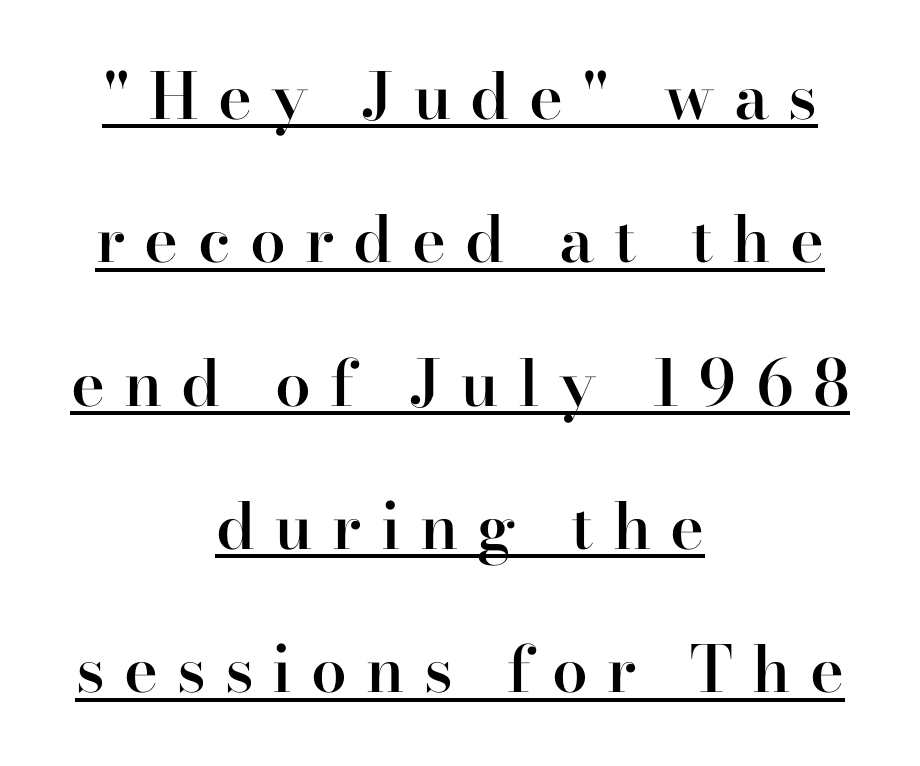
{"serif": "yes", "italic": "no", "bold": "semi", "weight": "semibold", "width": "normal", "stroke_contrast": "high", "x_height": "small", "monospaced": "no", "underline": "yes", "align": "center", "line_spacing": "loose", "line_spacing_ratio": 2.24, "letter_spacing": "wide", "letter_spacing_em": 0.3, "glyph_px": 64}
